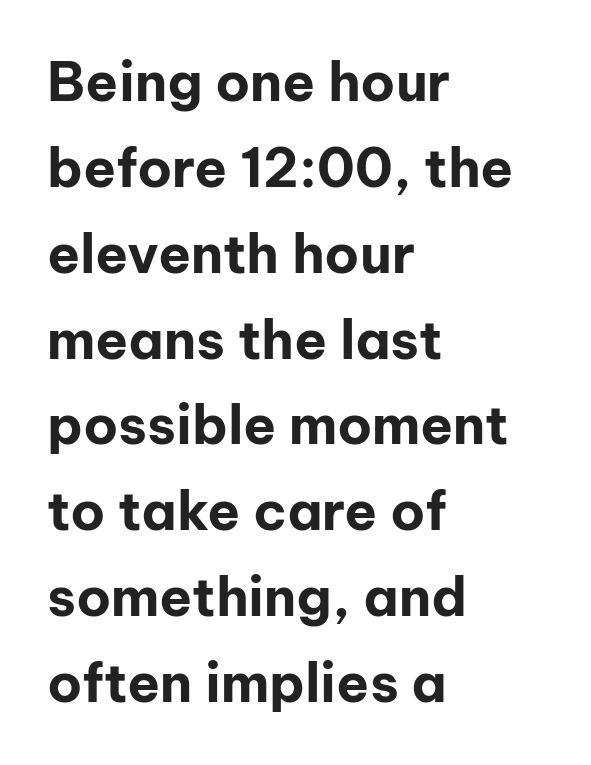
Q: Is the text bold? A: Yes.
Q: Is the text italic (slanted)? A: No, it is upright.
Q: Is the typeface a serif or a sans-serif typeface? A: Sans-serif.
Q: Is the text underlined? A: No.
Q: How is the paragraph aligned? A: Left-aligned.
Q: Is the spacing between letters normal or unusually wide? A: Normal.
Q: Is the spacing between lines tight, normal or loose? A: Normal.
Q: Width (condensed, normal, or wide)? A: Normal.
Q: Stroke contrast? A: Low.
Q: x-height? A: Medium.
Q: Monospaced? A: No.
